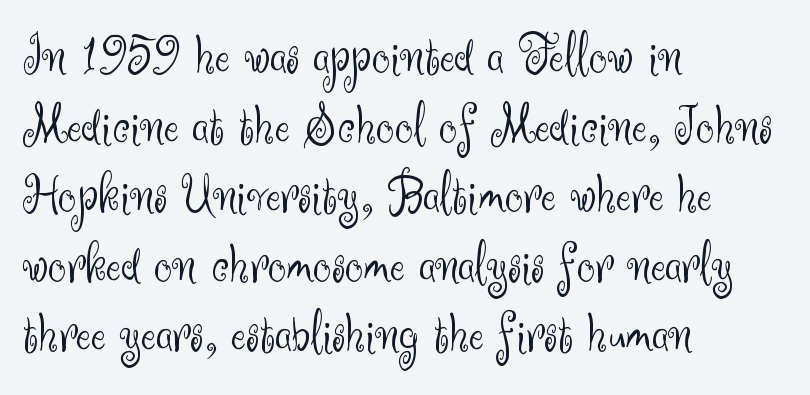
{"serif": "no", "italic": "no", "bold": "no", "weight": "light", "width": "normal", "stroke_contrast": "medium", "x_height": "small", "monospaced": "no", "underline": "no", "align": "left", "line_spacing_ratio": 1.22, "letter_spacing": "normal", "letter_spacing_em": 0.0, "glyph_px": 57}
